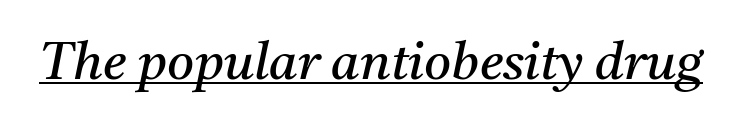
Q: Is the text bold? A: No.
Q: Is the text italic (slanted)? A: Yes, it leans right by about 11 degrees.
Q: Is the typeface a serif or a sans-serif typeface? A: Serif.
Q: Is the text underlined? A: Yes.
Q: Is the spacing between letters normal or unusually wide? A: Normal.
Q: Width (condensed, normal, or wide)? A: Normal.
Q: Stroke contrast? A: Medium.
Q: x-height? A: Medium.
Q: Monospaced? A: No.
